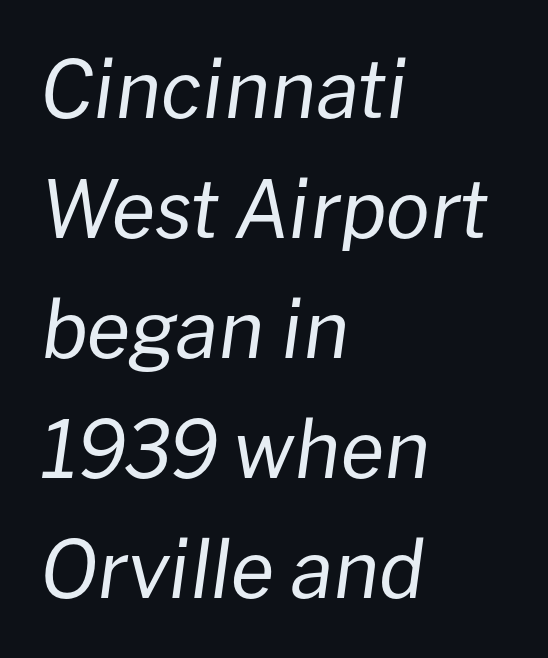
The image shows 79 px regular-weight type, italic (leaning right); set left-aligned, normal line spacing (1.52x), normal letter spacing, not underlined; low stroke contrast and a medium x-height.
